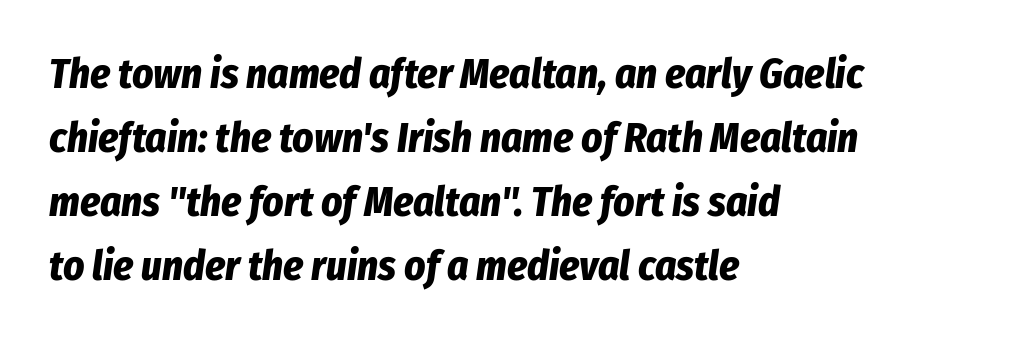
In terms of letterspacing, this is plain default setting. Students, observe: this is what conventionally led text looks like. The passage shown is typed in a proportional face where columns would drift. Horizontal alignment here is leftward, the default for most running prose. The strokes are fattened all the way to bold.
